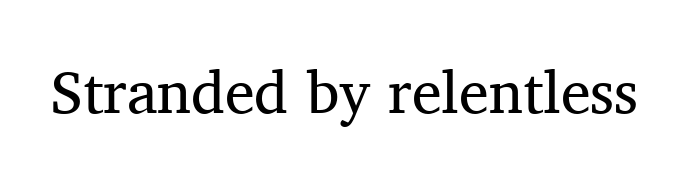
Just letters on the line, the space beneath them empty. You can tell from the footed stems that serif type was used. Each letter keeps its own natural width here, so spacing adapts to shape. In terms of letterspacing, this is plain default setting. The type sits square on the baseline with zero lean.
